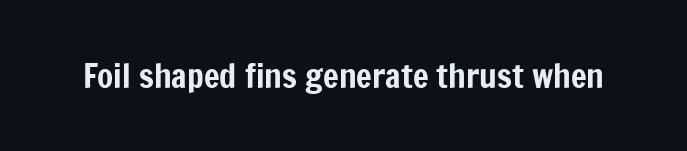
Honestly, the letter spacing is just normal — you wouldn't notice it. The typeface chosen for these lines omits serifs. Looks like regular typesetting: each glyph gets only the width it needs. In terms of posture, this sample is upright. Clear beneath every line of the passage.
